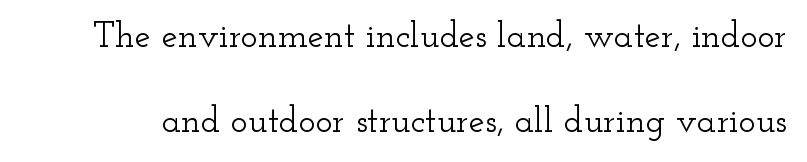
Q: Is the text italic (slanted)? A: No, it is upright.
Q: Is the typeface a serif or a sans-serif typeface? A: Serif.
Q: Is the text underlined? A: No.
Q: Is the spacing between letters normal or unusually wide? A: Normal.
Q: Is the spacing between lines tight, normal or loose? A: Loose.
Q: Width (condensed, normal, or wide)? A: Wide.
Q: Stroke contrast? A: Low.
Q: x-height? A: Small.
Q: Monospaced? A: No.
